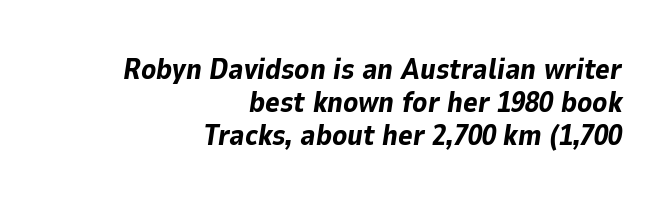
The image shows 28 px bold type, italic (leaning right); set right-aligned, line spacing 1.17x, normal letter spacing, not underlined; low stroke contrast and a medium x-height.
